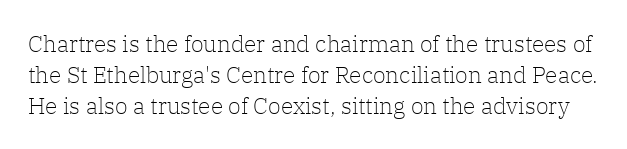
Compared with a typical body face, this is equally light or lighter still. Rule under the text: the space is simply empty. Characters follow at the spacing the type designer built in. Each new line begins a customary step beneath the previous one. Posture: vertical.
